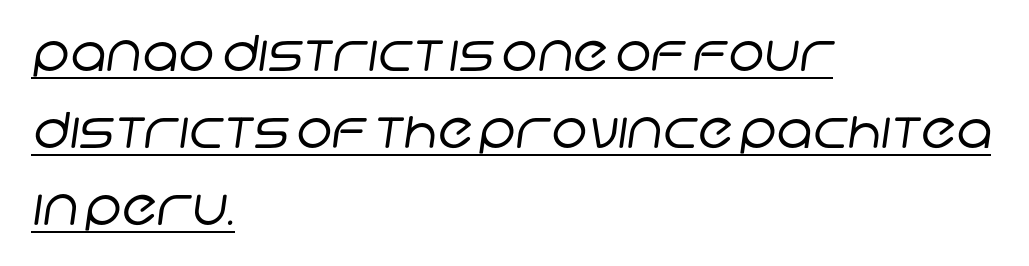
Q: Is the text bold? A: No.
Q: Is the typeface a serif or a sans-serif typeface? A: Sans-serif.
Q: Is the text underlined? A: Yes.
Q: How is the paragraph aligned? A: Left-aligned.
Q: Is the spacing between letters normal or unusually wide? A: Normal.
Q: Is the spacing between lines tight, normal or loose? A: Normal.
Q: Width (condensed, normal, or wide)? A: Normal.
Q: Stroke contrast? A: Low.
Q: x-height? A: Large.
Q: Monospaced? A: No.
